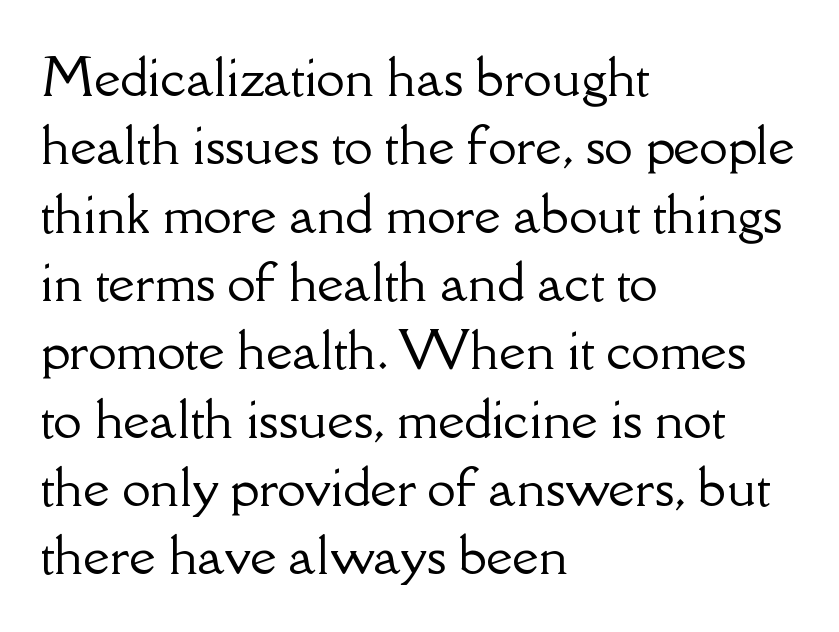
Does extra space separate the letters? No, they use regular spacing. You can tell it's not italic because the verticals are truly vertical. These lines are set flush left with a ragged right edge. No word sits above an underline. The font family rendered here belongs to the serif group.
